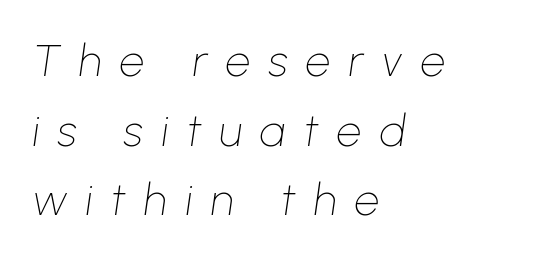
The image shows 44 px thin type, italic (leaning right); set left-aligned, normal line spacing (1.58x), unusually wide letter spacing (+0.42 em), not underlined; low stroke contrast and a medium x-height.
